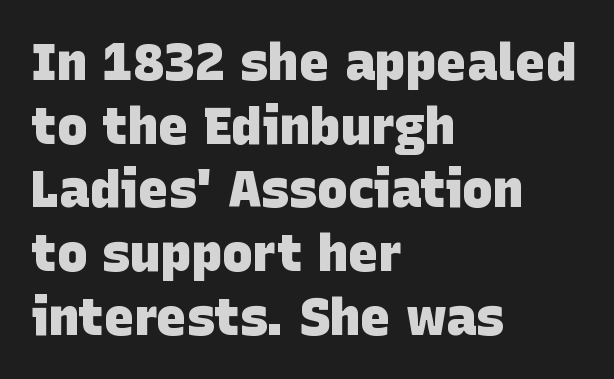
Emphasis by weight is at full strength: bold. Does the type have serifs? No, each stem ends abruptly. Typeset ragged right — the left edge is the straight one. Default kerning and tracking; the words read as compact shapes. A typesetter would call this proportional, since set widths differ per character. The vertical gap from one line to the next is medium.
